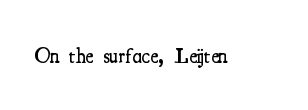
Q: Is the text bold? A: Semi-bold.
Q: Is the text italic (slanted)? A: No, it is upright.
Q: Is the text underlined? A: No.
Q: Is the spacing between letters normal or unusually wide? A: Normal.
